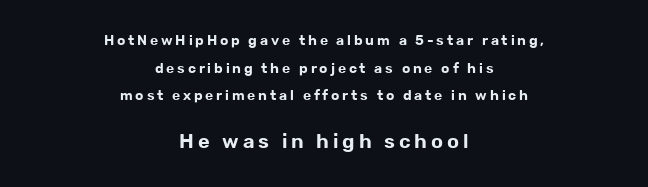
Does extra space separate the letters? Yes, quite a lot of it. The more generous point size was reserved for the lower chunk. Unmarked baselines from the first word to the last. Reading down the block, each line starts at a different indent, mirrored at its end.
